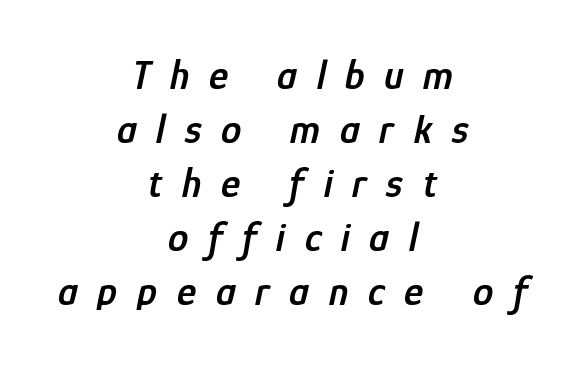
{"italic": "yes", "lean": "right", "slant_degrees": 12, "bold": "semi", "weight": "semibold", "width": "condensed", "stroke_contrast": "low", "x_height": "medium", "monospaced": "no", "underline": "no", "align": "center", "line_spacing": "normal", "line_spacing_ratio": 1.32, "letter_spacing": "wide", "letter_spacing_em": 0.48, "glyph_px": 41}
